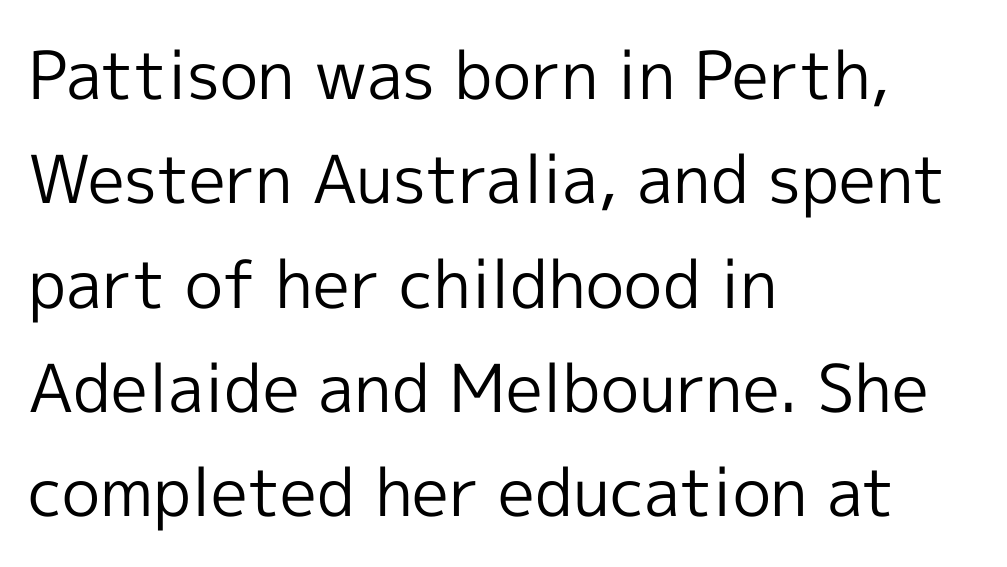
{"serif": "no", "italic": "no", "bold": "no", "weight": "regular", "width": "normal", "x_height": "medium", "monospaced": "no", "underline": "no", "align": "left", "line_spacing": "normal", "line_spacing_ratio": 1.58, "letter_spacing": "normal", "letter_spacing_em": 0.0, "glyph_px": 66}
